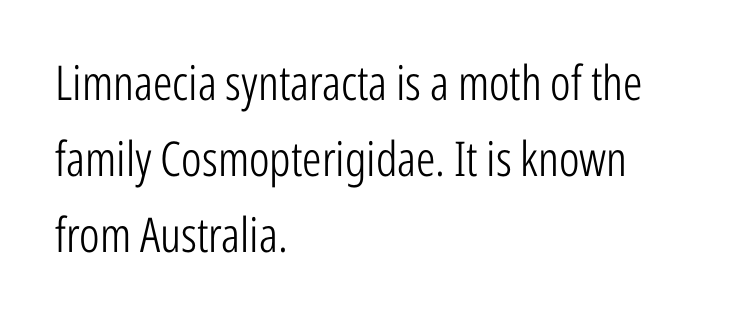
The image shows 48 px light, condensed sans-serif type, upright; set left-aligned, normal line spacing (1.58x), normal letter spacing, not underlined; low stroke contrast and a medium x-height.
